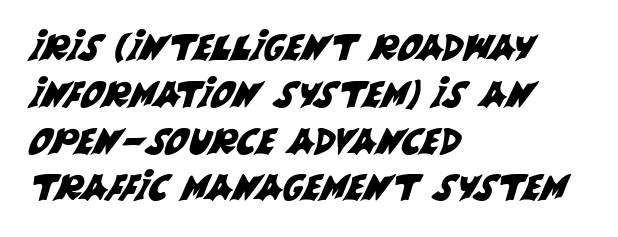
The passage is arranged the way most books set body copy — flush left. The passage shown is typed in a proportional face where columns would drift. The type is set solid horizontally, with unmodified tracking. Serif or sans? Sans — the stroke terminals are bare. Is there much room between lines? A standard amount, neither cramped nor airy. The area under the type is left untouched.
